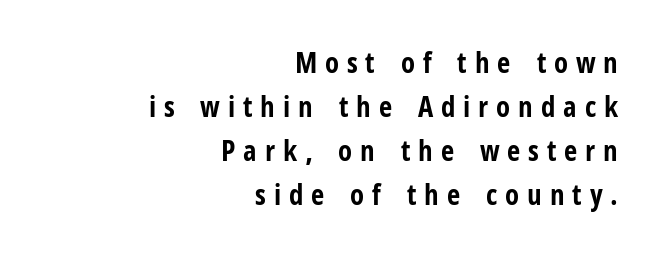
The image shows 29 px bold, condensed sans-serif type, upright; set right-aligned, normal line spacing (1.52x), unusually wide letter spacing (+0.27 em), not underlined; low stroke contrast and a medium x-height.
